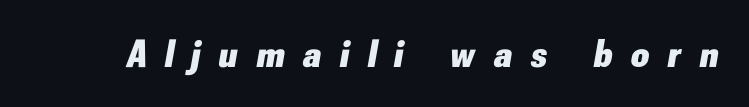
Underline: absent. Compared with ordinary roman type, these characters are visibly tilted. Strong, thick strokes mark this as bold type. Think of a printed novel: that variable character pitch is what you see here.
